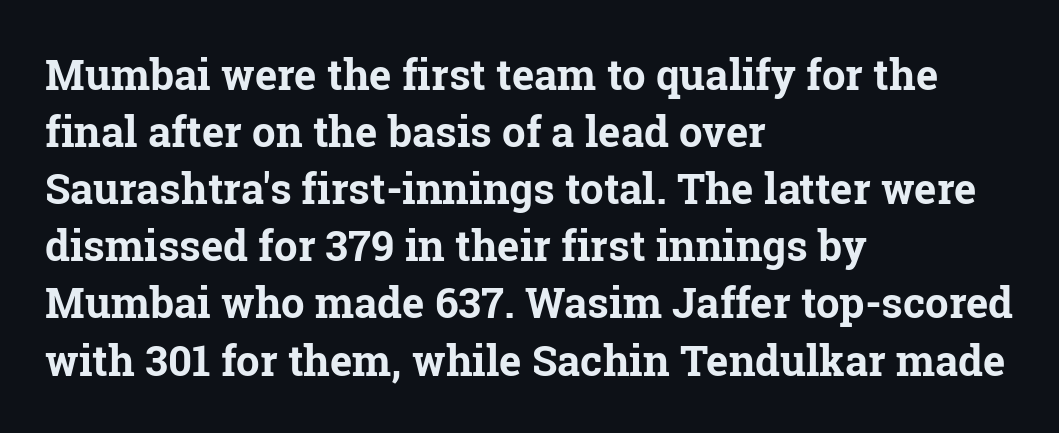
Observe the ordinary spacing: letters are neighbours, not strangers. These lines are composed in type with serifs. The axis of the letterforms is exactly vertical. Normally led — the rows are evenly, conventionally spaced. The lines are quadded left.
